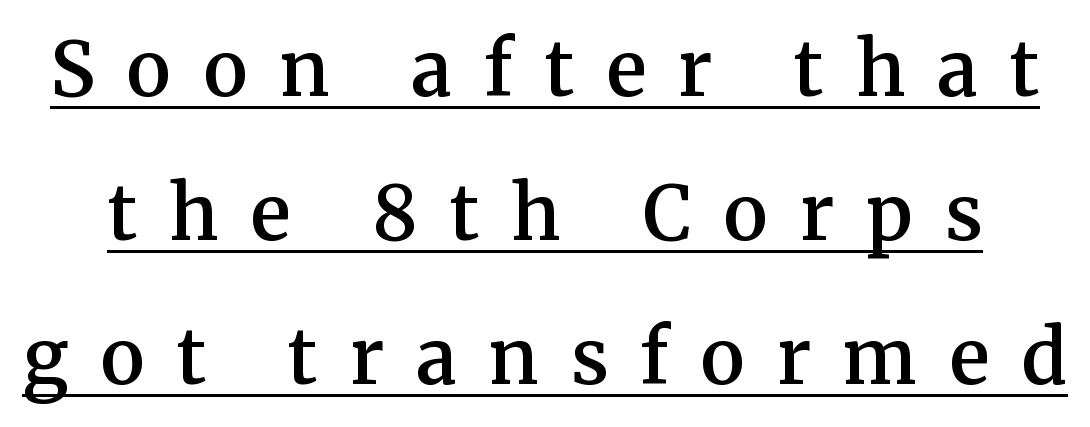
Varying glyph widths throughout — classic text-font behaviour. Display-style spreading of the glyphs; the letterfit is very open. Loosely led — the rows are spread out. The lettering is marked with a stroke running underneath it. Posture: vertical.
